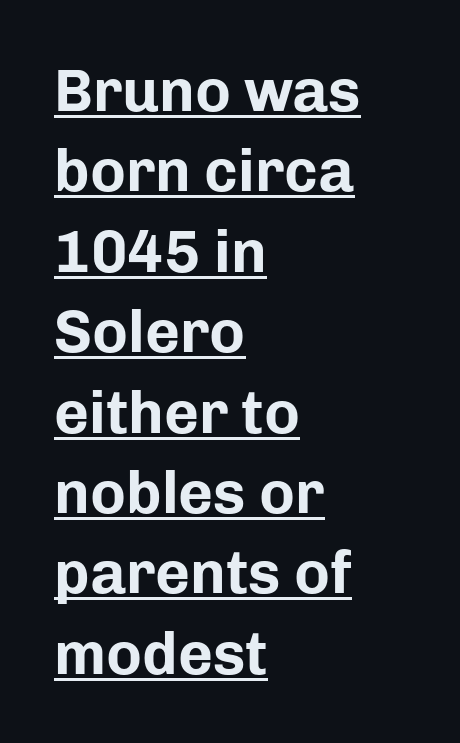
Q: Is the text bold? A: Yes.
Q: Is the text italic (slanted)? A: No, it is upright.
Q: Is the typeface a serif or a sans-serif typeface? A: Sans-serif.
Q: Is the text underlined? A: Yes.
Q: How is the paragraph aligned? A: Left-aligned.
Q: Is the spacing between letters normal or unusually wide? A: Normal.
Q: Is the spacing between lines tight, normal or loose? A: Normal.
Q: Width (condensed, normal, or wide)? A: Normal.
Q: Stroke contrast? A: Low.
Q: x-height? A: Medium.
Q: Monospaced? A: No.
